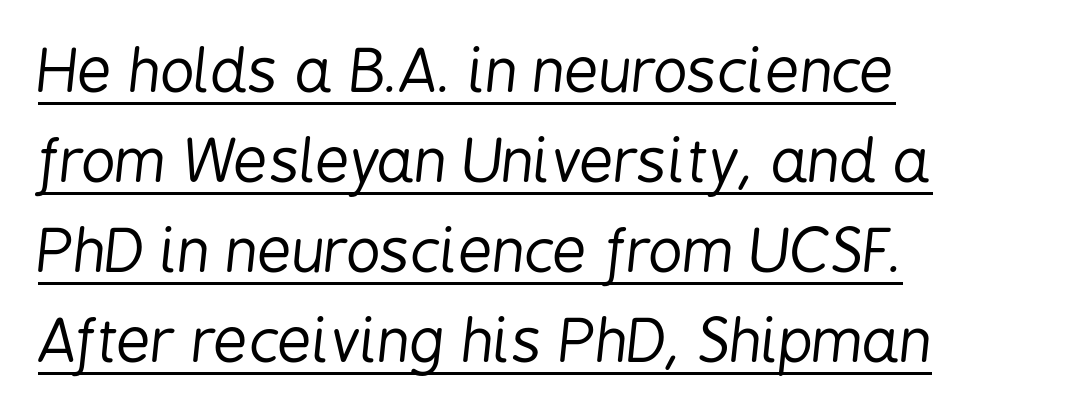
The image shows 60 px regular-weight, condensed type, italic (leaning right); set left-aligned, normal line spacing (1.5x), normal letter spacing, underlined; low stroke contrast and a medium x-height.
